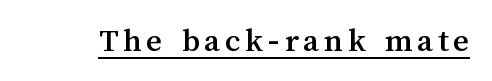
Q: Is the text italic (slanted)? A: No, it is upright.
Q: Is the text underlined? A: Yes.
Q: Width (condensed, normal, or wide)? A: Normal.
Q: Stroke contrast? A: Medium.
Q: x-height? A: Medium.
Q: Monospaced? A: No.
